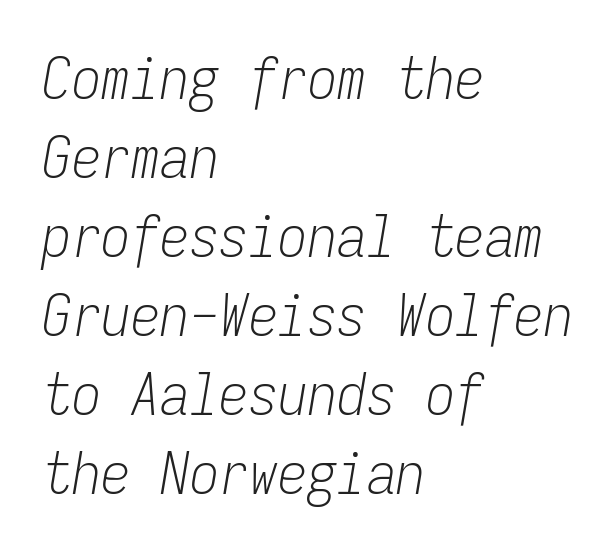
The image shows 59 px light, condensed type, italic (leaning right), monospaced; set left-aligned, normal line spacing (1.34x), normal letter spacing, not underlined; low stroke contrast and a medium x-height.
